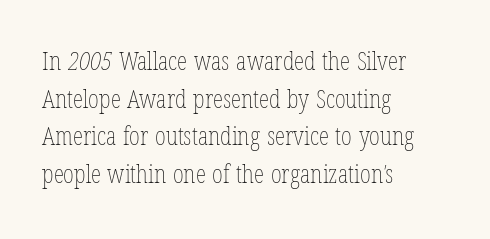
{"bold": "no", "underline": "no", "align": "left", "line_spacing": "normal", "line_spacing_ratio": 1.45, "letter_spacing": "normal", "letter_spacing_em": 0.0, "glyph_px": 26}
